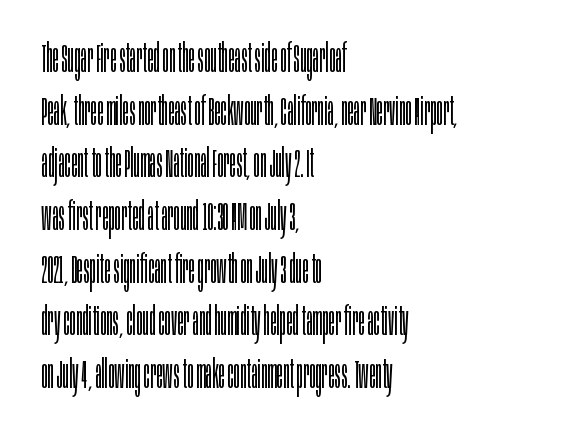
{"serif": "no", "italic": "no", "bold": "no", "weight": "light", "width": "condensed", "stroke_contrast": "low", "x_height": "large", "monospaced": "no", "underline": "no", "align": "left", "line_spacing": "normal", "line_spacing_ratio": 1.35, "letter_spacing": "normal", "letter_spacing_em": 0.0, "glyph_px": 39}
